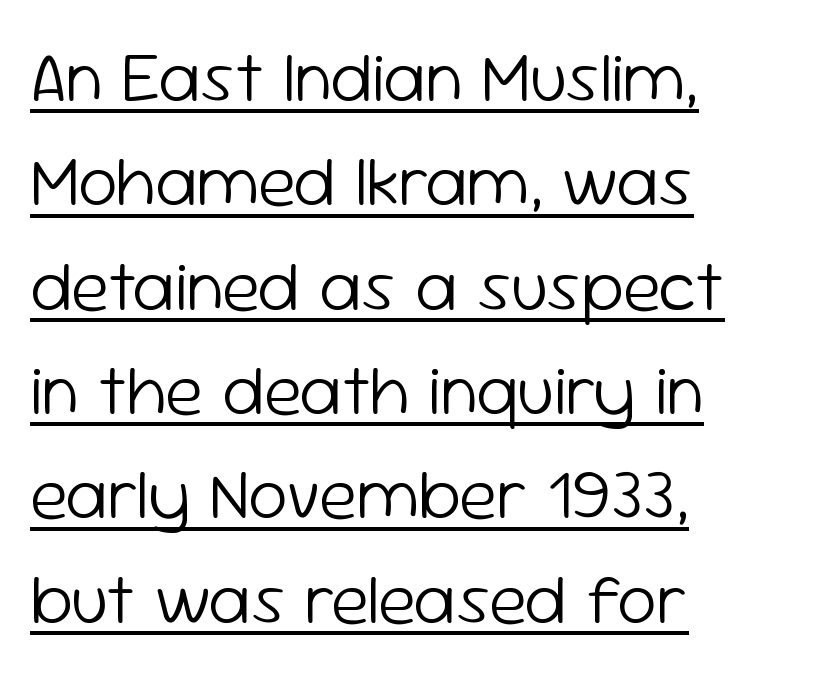
{"serif": "no", "italic": "no", "bold": "no", "weight": "light", "width": "normal", "stroke_contrast": "low", "x_height": "medium", "monospaced": "no", "underline": "yes", "align": "left", "line_spacing": "normal", "line_spacing_ratio": 1.47, "letter_spacing": "normal", "letter_spacing_em": 0.0, "glyph_px": 71}
